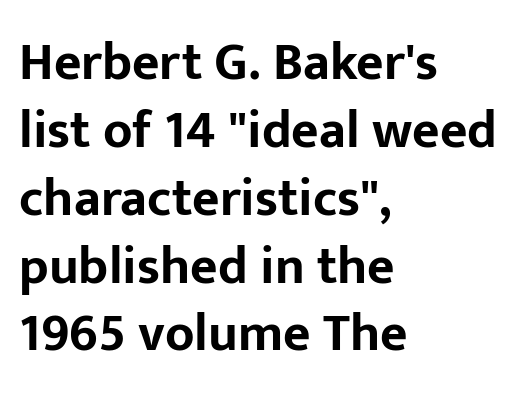
Alignment: flush left. The passage shown is not underscored anywhere. This is the regular roman posture of the typeface. Look at the stroke-to-counter ratio: heavy, a bold.
